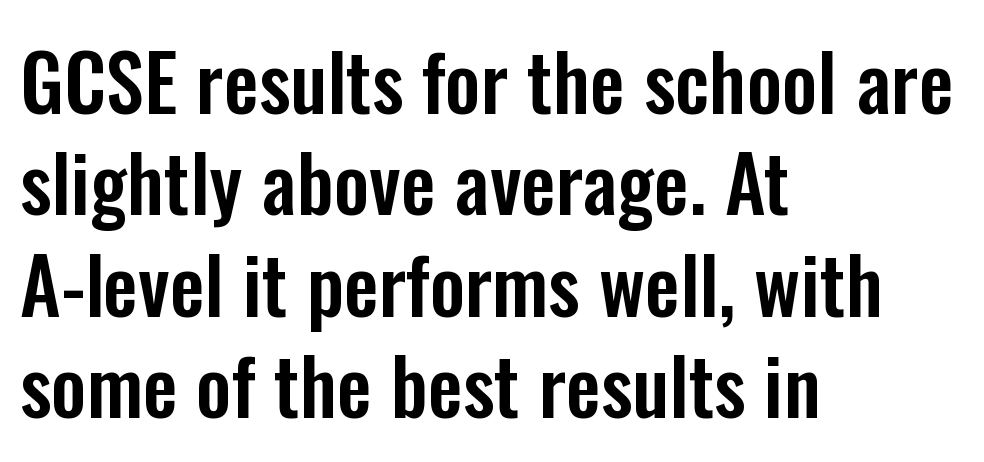
{"serif": "no", "italic": "no", "width": "condensed", "stroke_contrast": "low", "x_height": "medium", "monospaced": "no", "underline": "no", "align": "left", "line_spacing": "normal", "line_spacing_ratio": 1.3, "letter_spacing": "normal", "letter_spacing_em": 0.0, "glyph_px": 78}
